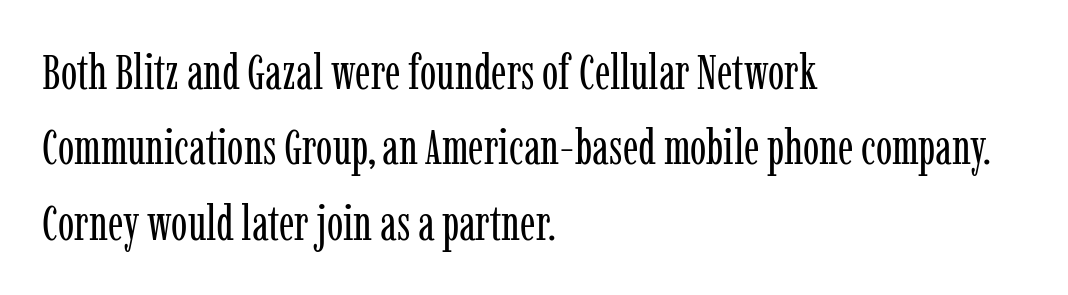
The image shows 49 px regular-weight, condensed serif type, upright; set left-aligned, normal line spacing (1.54x), normal letter spacing, not underlined; low stroke contrast and a medium x-height.
